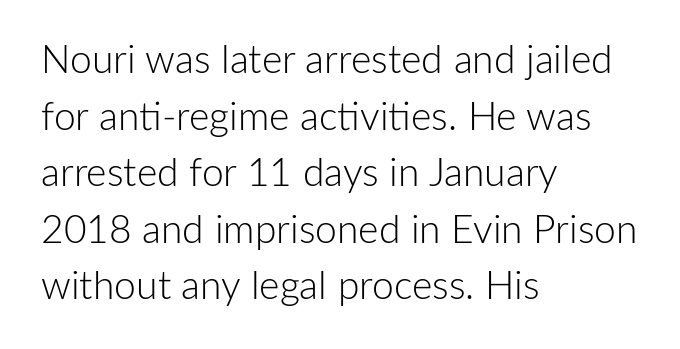
Q: Is the text bold? A: No.
Q: Is the text italic (slanted)? A: No, it is upright.
Q: Is the typeface a serif or a sans-serif typeface? A: Sans-serif.
Q: Is the text underlined? A: No.
Q: How is the paragraph aligned? A: Left-aligned.
Q: Is the spacing between letters normal or unusually wide? A: Normal.
Q: Is the spacing between lines tight, normal or loose? A: Normal.
Q: Width (condensed, normal, or wide)? A: Normal.
Q: Stroke contrast? A: Low.
Q: x-height? A: Medium.
Q: Monospaced? A: No.
